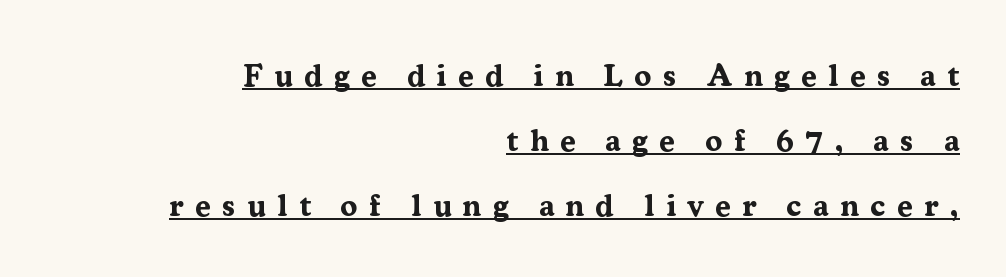
The space between consecutive lines is lavish. Tall strokes in this sample are plumb rather than angled. These lines are rendered in a variable-pitch font. Glance below the letters and you will spot a drawn line. Substantial extra tracking has been applied to these lines.
